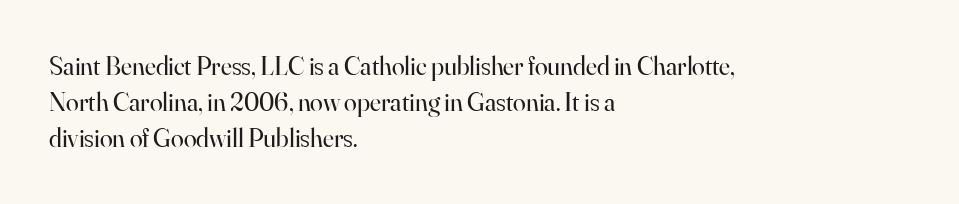
Teacher's note: observe the even left margin — that is flush-left alignment. Students, note that the glyphs here touch the page at normal intervals. Do the letters lean? They stand straight. Descenders hang freely into open space. Stem width sits at or under what a default text font uses.
